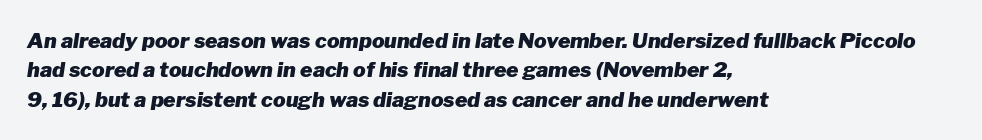
{"italic": "yes", "lean": "right", "slant_degrees": 8, "bold": "yes", "underline": "no", "align": "left", "line_spacing": "normal", "line_spacing_ratio": 1.4, "letter_spacing": "normal", "letter_spacing_em": 0.0, "glyph_px": 21}
